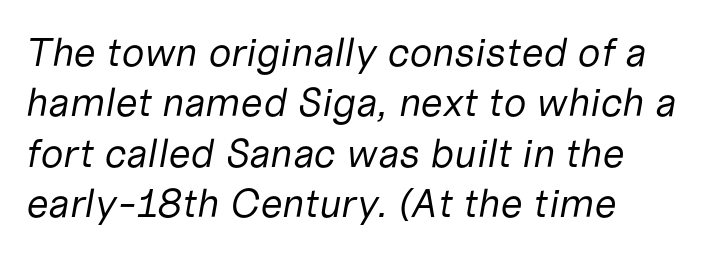
The image shows 40 px regular-weight type, italic (leaning right); set left-aligned, normal line spacing (1.26x), normal letter spacing, not underlined; low stroke contrast and a medium x-height.
